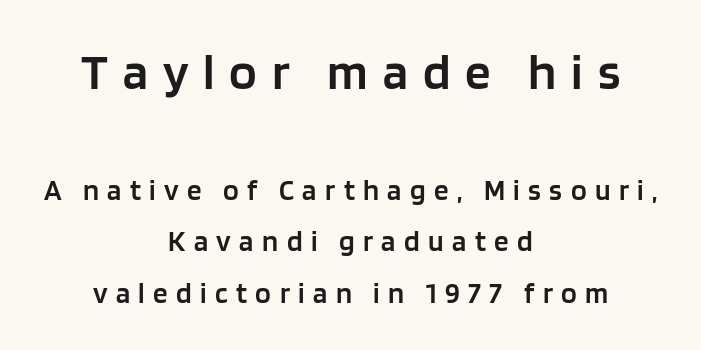
Tall strokes in this sample are plumb rather than angled. Serifs: no, the terminals of the letterforms are clean. Descender tails drop into unmarked territory. Between these two stacked blocks, the higher one wins on size.
